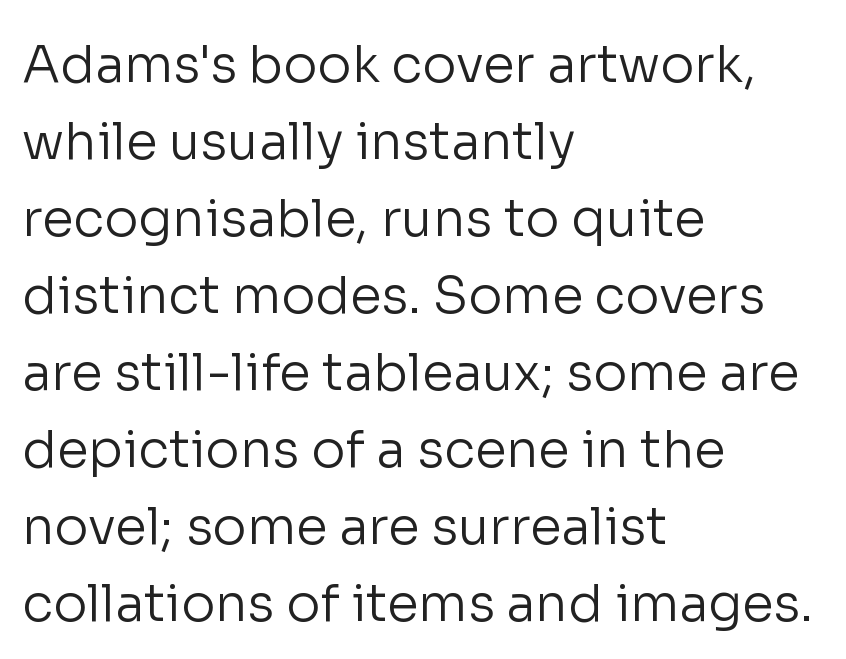
Q: Is the text bold? A: No.
Q: Is the text italic (slanted)? A: No, it is upright.
Q: Is the typeface a serif or a sans-serif typeface? A: Sans-serif.
Q: Is the text underlined? A: No.
Q: How is the paragraph aligned? A: Left-aligned.
Q: Is the spacing between letters normal or unusually wide? A: Normal.
Q: Is the spacing between lines tight, normal or loose? A: Normal.
Q: Width (condensed, normal, or wide)? A: Normal.
Q: Stroke contrast? A: Low.
Q: x-height? A: Medium.
Q: Monospaced? A: No.
